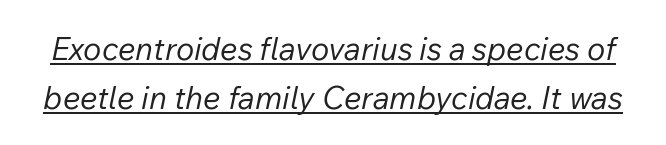
Q: Is the text bold? A: No.
Q: Is the text italic (slanted)? A: Yes, it leans right by about 12 degrees.
Q: Is the text underlined? A: Yes.
Q: Is the spacing between letters normal or unusually wide? A: Normal.
Q: Is the spacing between lines tight, normal or loose? A: Normal.
Q: Width (condensed, normal, or wide)? A: Normal.
Q: Stroke contrast? A: Low.
Q: x-height? A: Medium.
Q: Monospaced? A: No.
